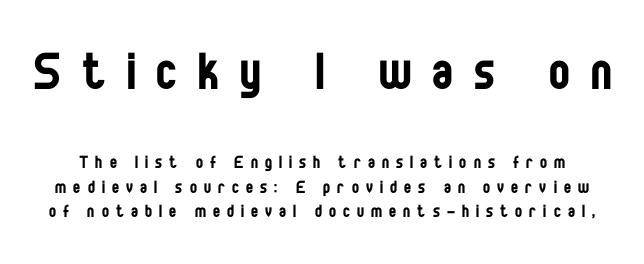
Q: Is the text bold? A: No.
Q: Is the text italic (slanted)? A: No, it is upright.
Q: Is the typeface a serif or a sans-serif typeface? A: Sans-serif.
Q: Is the text underlined? A: No.
Q: Is the spacing between letters normal or unusually wide? A: Unusually wide.
Q: Which block of text is set in a larger size, the first (top) or the second (bottom)? A: The first (top) one.
Q: Width (condensed, normal, or wide)? A: Condensed.
Q: Stroke contrast? A: Low.
Q: x-height? A: Large.
Q: Monospaced? A: No.
